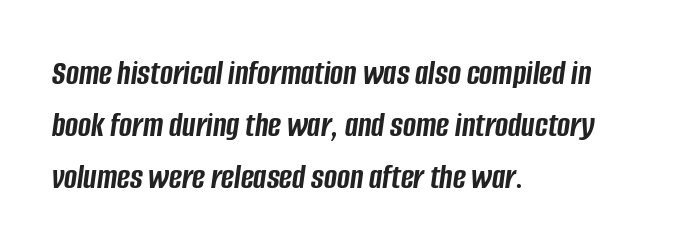
{"italic": "yes", "lean": "right", "slant_degrees": 8, "bold": "yes", "weight": "semibold", "width": "condensed", "stroke_contrast": "low", "x_height": "large", "monospaced": "no", "underline": "no", "align": "left", "line_spacing": "normal", "line_spacing_ratio": 1.48, "letter_spacing": "normal", "letter_spacing_em": 0.0, "glyph_px": 35}
